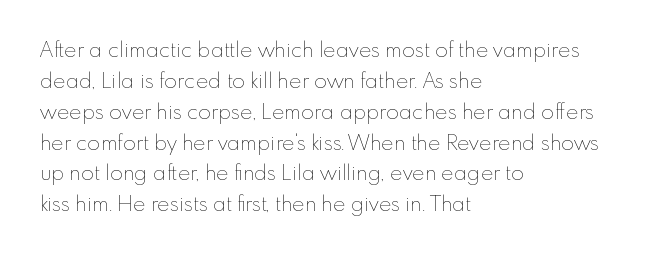
If you drew a line through each stem, it would be perfectly vertical. Leftover space on each line is placed entirely after the last word. The vertical gap from one line to the next is medium. The specimen omits any rule beneath the text block's lines.
